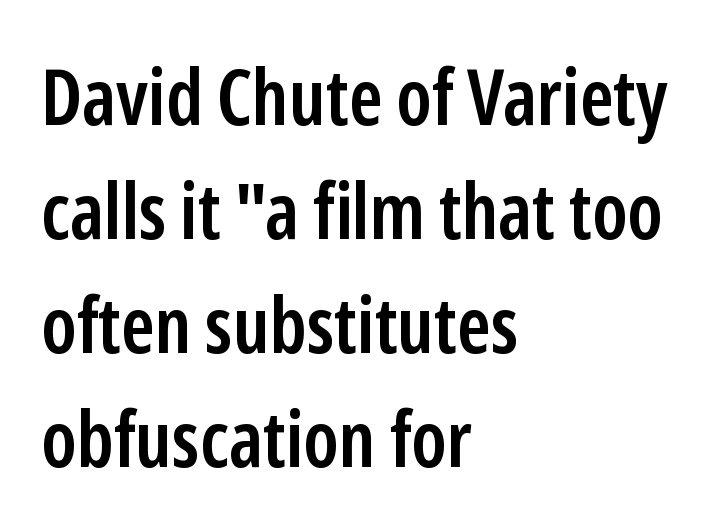
{"serif": "no", "italic": "no", "bold": "semi", "weight": "semibold", "width": "condensed", "stroke_contrast": "low", "x_height": "medium", "monospaced": "no", "underline": "no", "align": "left", "line_spacing": "normal", "line_spacing_ratio": 1.46, "letter_spacing": "normal", "letter_spacing_em": 0.0, "glyph_px": 78}
